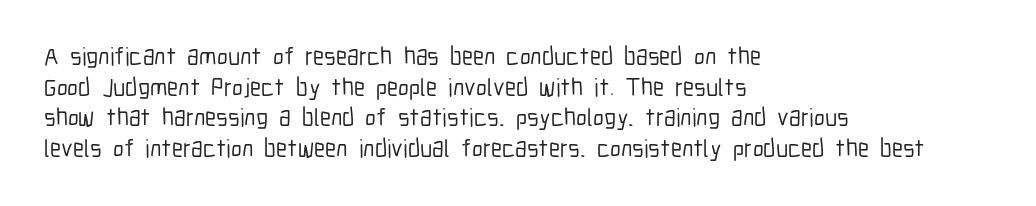
Q: Is the text italic (slanted)? A: No, it is upright.
Q: Is the text underlined? A: No.
Q: How is the paragraph aligned? A: Left-aligned.
Q: Is the spacing between letters normal or unusually wide? A: Normal.
